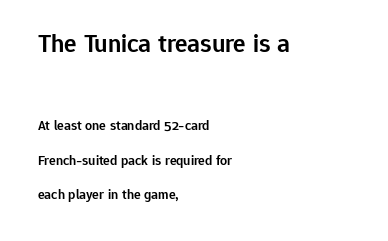
The image shows 26 px text type, upright; set left-aligned, loose line spacing (2.45x), normal letter spacing, not underlined; the first (top) block is 1.86x larger.
